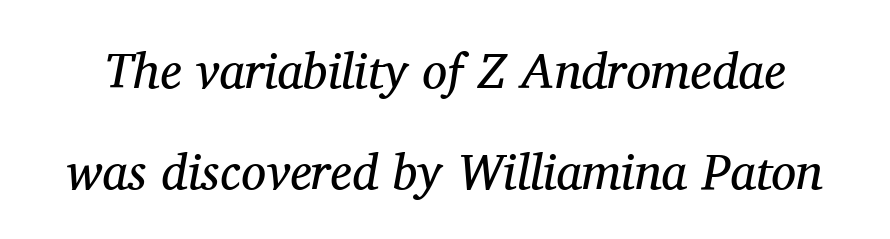
The image shows 50 px regular-weight serif type, italic (leaning right); set loose line spacing (2.02x), normal letter spacing, not underlined; medium stroke contrast and a medium x-height.
